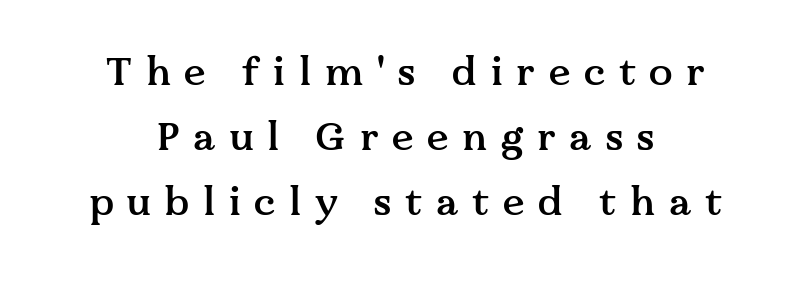
The tracking jumps out immediately: characters are airy and widely separated. The passage shown is not underscored anywhere. Is this a sans? No — the strokes have serifs. I'd describe the lettering as semibold — firm but not a full bold. The rendering uses a moderate line-height, typical for paragraphs.
